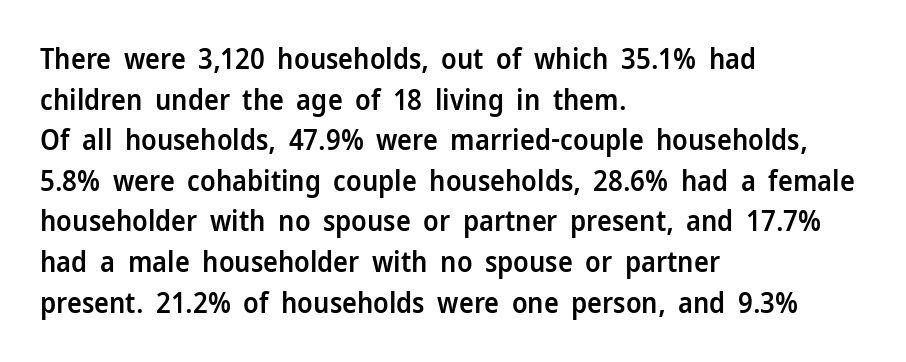
Q: Is the text bold? A: Semi-bold.
Q: Is the text italic (slanted)? A: No, it is upright.
Q: Is the typeface a serif or a sans-serif typeface? A: Sans-serif.
Q: Is the text underlined? A: No.
Q: How is the paragraph aligned? A: Left-aligned.
Q: Is the spacing between letters normal or unusually wide? A: Normal.
Q: Is the spacing between lines tight, normal or loose? A: Normal.
Q: Width (condensed, normal, or wide)? A: Normal.
Q: Stroke contrast? A: Low.
Q: x-height? A: Medium.
Q: Monospaced? A: No.
